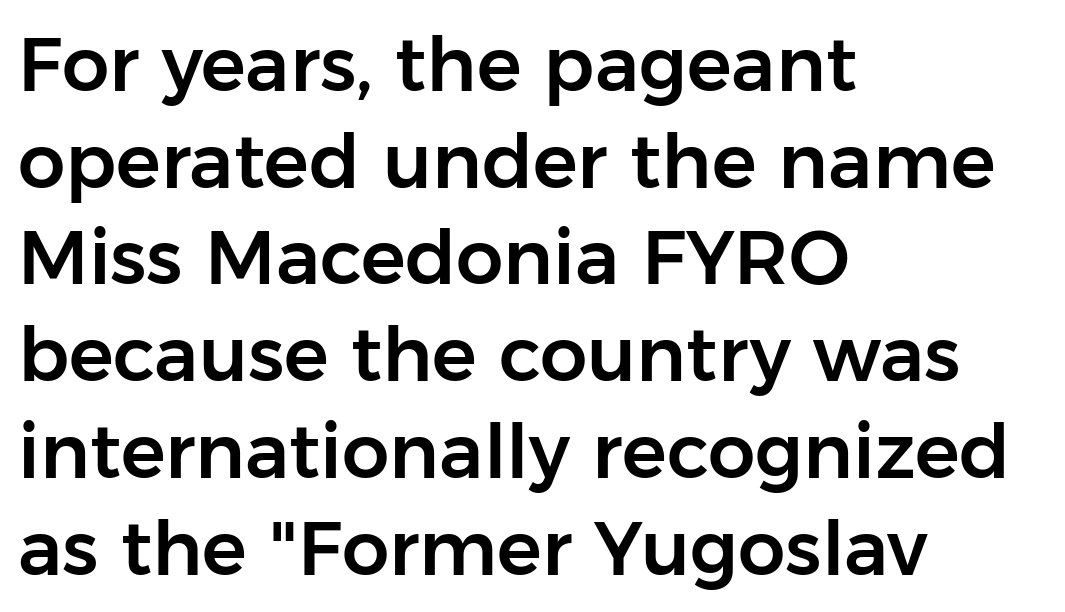
The text was rendered using a sans face with plain stroke endings. Horizontal alignment here is leftward, the default for most running prose. The vertical gap from one line to the next is medium. This rendering features lettering with no underline. The rendering uses natural spacing where letterforms have individual widths. This is the regular roman posture of the typeface.
